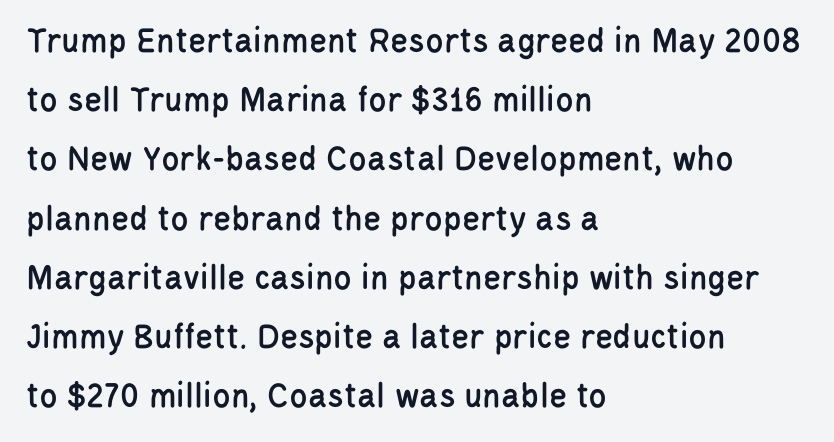
The image shows 37 px condensed sans-serif type, upright; set left-aligned, normal line spacing (1.6x), normal letter spacing, not underlined; low stroke contrast and a large x-height.
